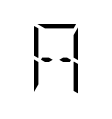
Characters follow at the spacing the type designer built in. Unbolded letterforms with no extra heft. The space beneath each line is pristine and unruled. Does the lettering tilt? It doesn't — this is upright.
